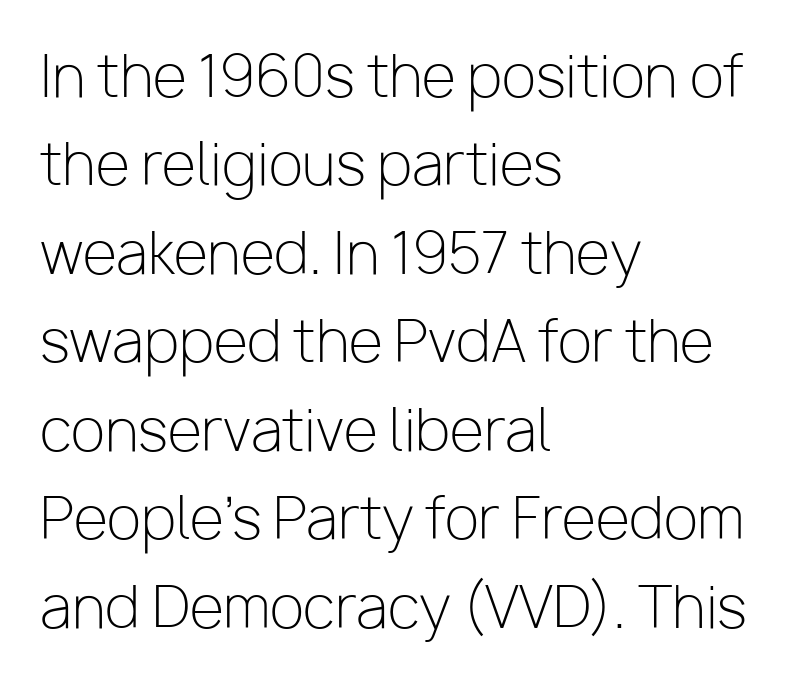
{"serif": "no", "italic": "no", "bold": "no", "weight": "light", "width": "normal", "stroke_contrast": "low", "x_height": "medium", "monospaced": "no", "underline": "no", "align": "left", "line_spacing": "normal", "line_spacing_ratio": 1.58, "letter_spacing": "normal", "letter_spacing_em": 0.0, "glyph_px": 56}
